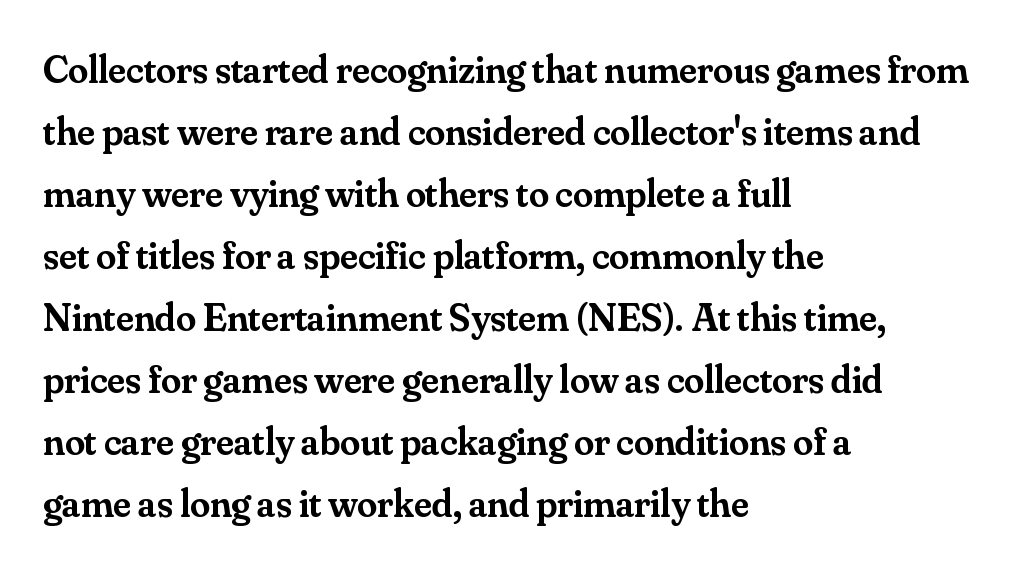
The image shows 40 px semibold serif type, upright; set left-aligned, normal line spacing (1.55x), normal letter spacing, not underlined; medium stroke contrast and a small x-height.
